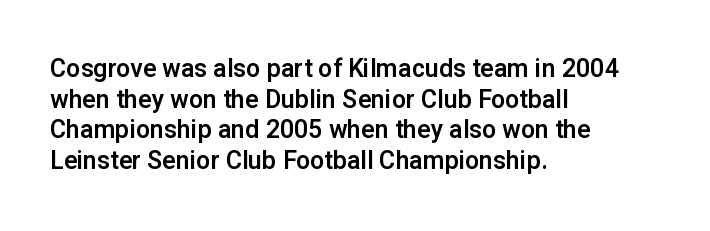
{"italic": "no", "underline": "no", "align": "left", "line_spacing_ratio": 1.23, "letter_spacing": "normal", "letter_spacing_em": 0.0, "glyph_px": 25}
